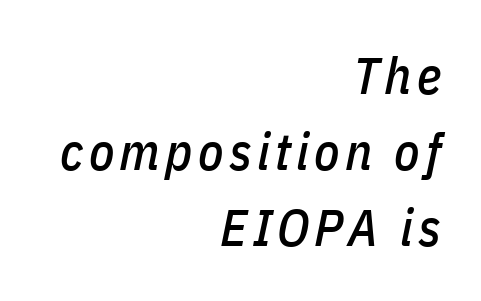
{"italic": "yes", "lean": "right", "slant_degrees": 11, "width": "condensed", "stroke_contrast": "low", "x_height": "medium", "monospaced": "no", "underline": "no", "align": "right", "line_spacing": "normal", "line_spacing_ratio": 1.46, "glyph_px": 52}
